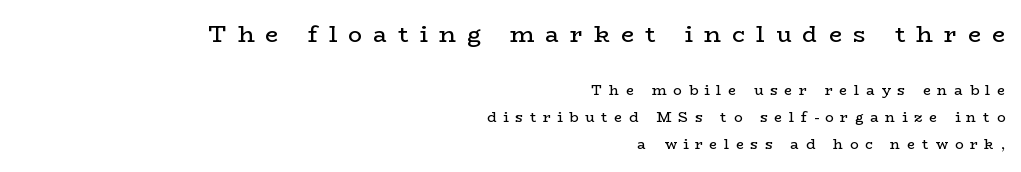
Typeset ragged left — the right edge is the straight one. What's the leading like? Stretched, with rows far apart. No chunkiness to these letters — they're not bold. Just letters on the line, the space beneath them empty. Between one letter and the next there's a generous, obvious gap.
